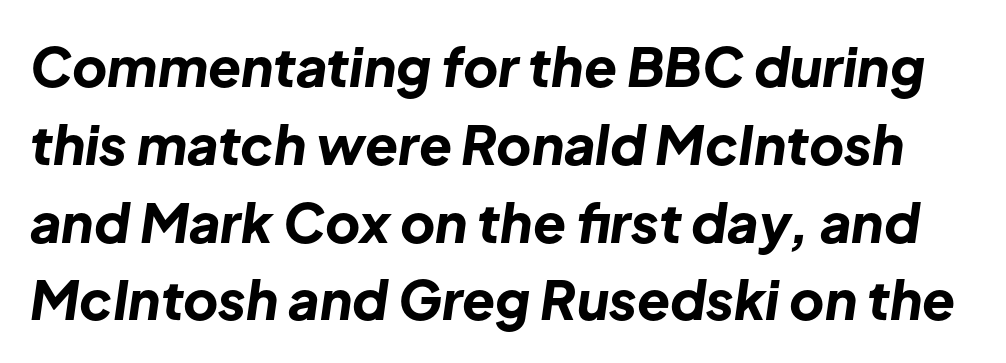
{"italic": "yes", "lean": "right", "slant_degrees": 8, "bold": "yes", "weight": "bold", "width": "normal", "stroke_contrast": "low", "x_height": "medium", "monospaced": "no", "underline": "no", "line_spacing": "normal", "line_spacing_ratio": 1.44, "letter_spacing": "normal", "letter_spacing_em": 0.0, "glyph_px": 54}
